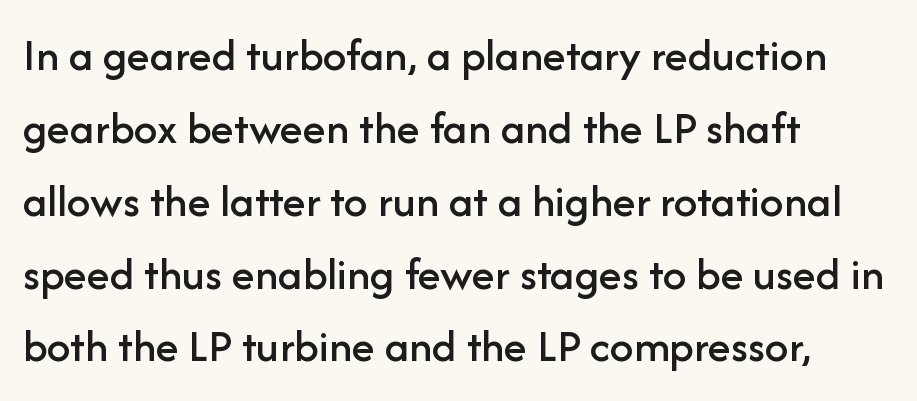
The image shows 47 px sans-serif type, upright; set left-aligned, normal line spacing (1.55x), normal letter spacing, not underlined; low stroke contrast and a medium x-height.
